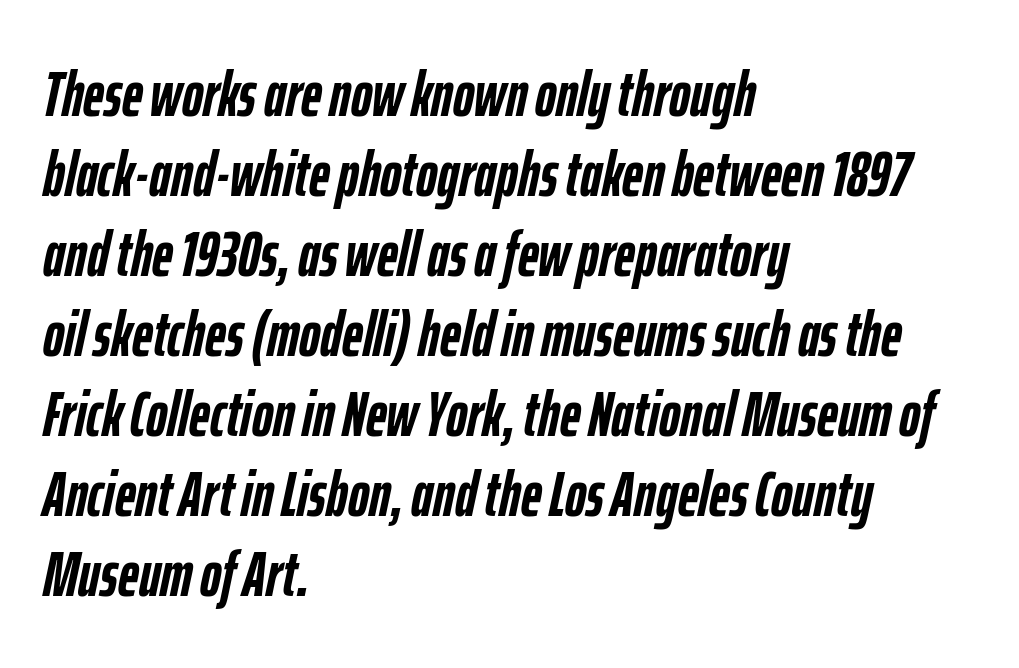
Q: Is the text bold? A: Yes.
Q: Is the text italic (slanted)? A: Yes, it leans right by about 12 degrees.
Q: Is the text underlined? A: No.
Q: How is the paragraph aligned? A: Left-aligned.
Q: Is the spacing between letters normal or unusually wide? A: Normal.
Q: Is the spacing between lines tight, normal or loose? A: Normal.
Q: Width (condensed, normal, or wide)? A: Condensed.
Q: Stroke contrast? A: Low.
Q: x-height? A: Medium.
Q: Monospaced? A: No.
